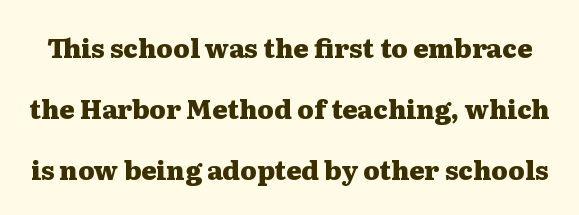
The image shows 26 px bold type, upright; set loose line spacing (2.34x), normal letter spacing, not underlined.
